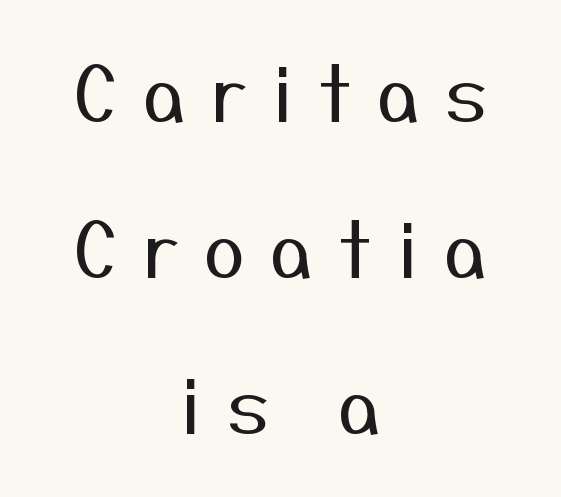
Students, observe: this is what heavily led, spacious text looks like. The whitespace from short lines is split evenly between both sides. The letters are spread apart with noticeably loose tracking. Plain, unruled lines of type. Style check: upright. Looks like regular typesetting: each glyph gets only the width it needs.
